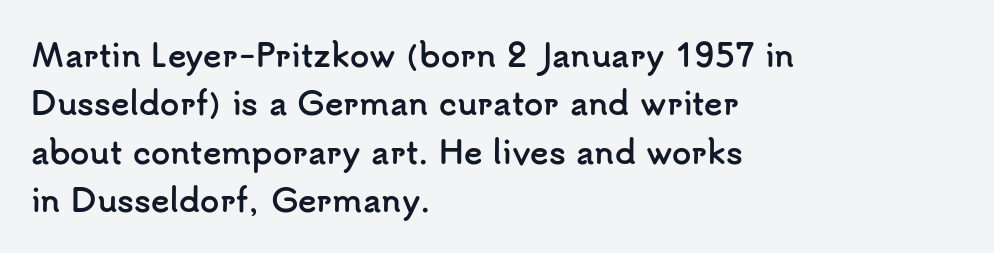
Q: Is the text bold? A: Yes.
Q: Is the text italic (slanted)? A: No, it is upright.
Q: Is the typeface a serif or a sans-serif typeface? A: Sans-serif.
Q: Is the text underlined? A: No.
Q: How is the paragraph aligned? A: Left-aligned.
Q: Is the spacing between letters normal or unusually wide? A: Normal.
Q: Is the spacing between lines tight, normal or loose? A: Normal.
Q: Width (condensed, normal, or wide)? A: Normal.
Q: Stroke contrast? A: Low.
Q: x-height? A: Small.
Q: Monospaced? A: No.
